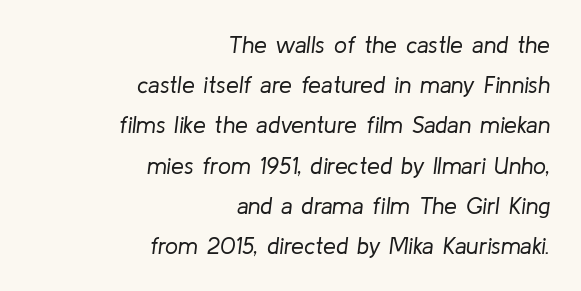
Check under the words: just untouched page. When letters slant like this, we call the style italic. The horizontal fit of the characters is conventional and even. The letterforms sit at book weight or below. The lines in this sample share a right terminus and differ only in where they begin.
